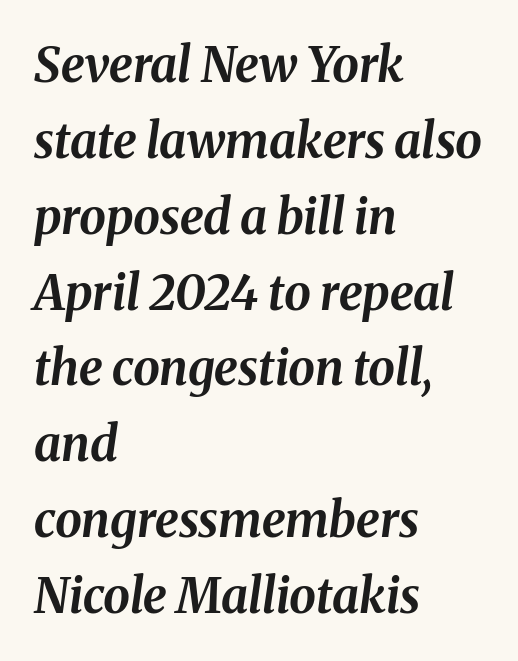
Q: Is the text bold? A: Yes.
Q: Is the text italic (slanted)? A: Yes, it leans right by about 8 degrees.
Q: Is the text underlined? A: No.
Q: How is the paragraph aligned? A: Left-aligned.
Q: Is the spacing between letters normal or unusually wide? A: Normal.
Q: Is the spacing between lines tight, normal or loose? A: Normal.
Q: Width (condensed, normal, or wide)? A: Normal.
Q: Stroke contrast? A: Medium.
Q: x-height? A: Medium.
Q: Monospaced? A: No.
